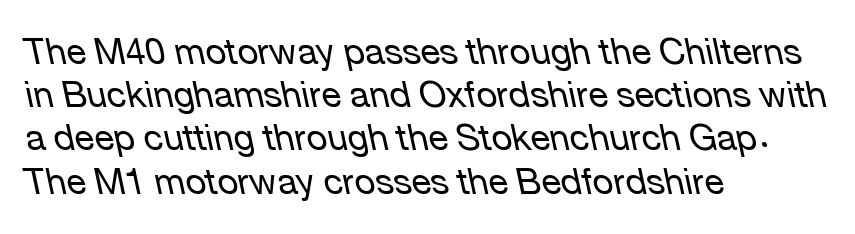
Q: Is the text bold? A: No.
Q: Is the text italic (slanted)? A: Yes, it leans left by about 12 degrees.
Q: Is the text underlined? A: No.
Q: How is the paragraph aligned? A: Left-aligned.
Q: Is the spacing between letters normal or unusually wide? A: Normal.
Q: Width (condensed, normal, or wide)? A: Normal.
Q: Stroke contrast? A: Low.
Q: x-height? A: Medium.
Q: Monospaced? A: No.
